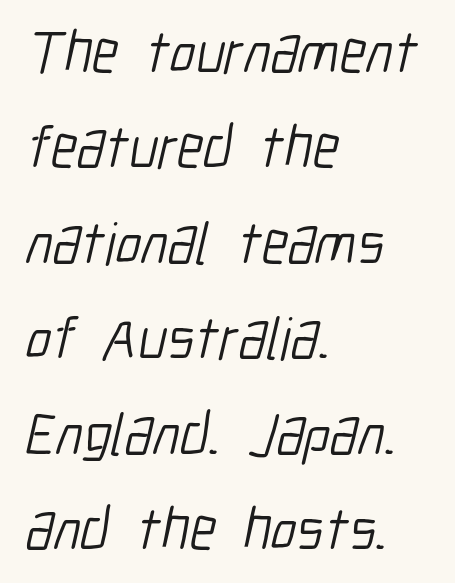
{"serif": "no", "bold": "no", "weight": "light", "width": "condensed", "stroke_contrast": "low", "x_height": "medium", "monospaced": "no", "underline": "no", "align": "left", "line_spacing": "normal", "line_spacing_ratio": 1.59, "letter_spacing": "normal", "letter_spacing_em": 0.0, "glyph_px": 60}
